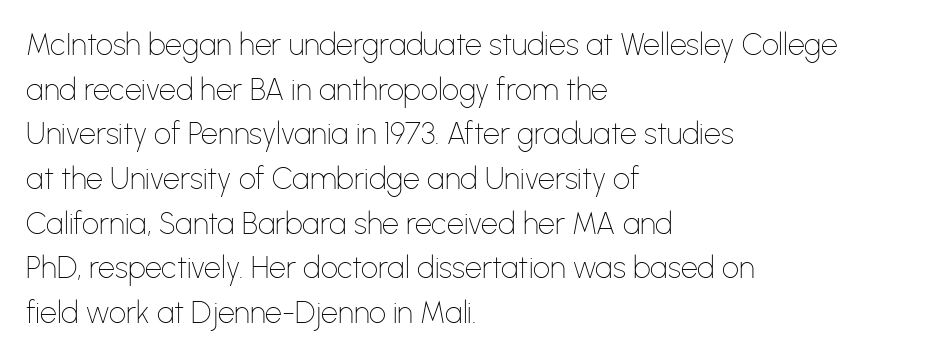
{"serif": "no", "italic": "no", "bold": "no", "weight": "thin", "width": "normal", "stroke_contrast": "low", "x_height": "medium", "monospaced": "no", "underline": "no", "align": "left", "line_spacing": "normal", "line_spacing_ratio": 1.49, "letter_spacing": "normal", "letter_spacing_em": 0.0, "glyph_px": 30}
